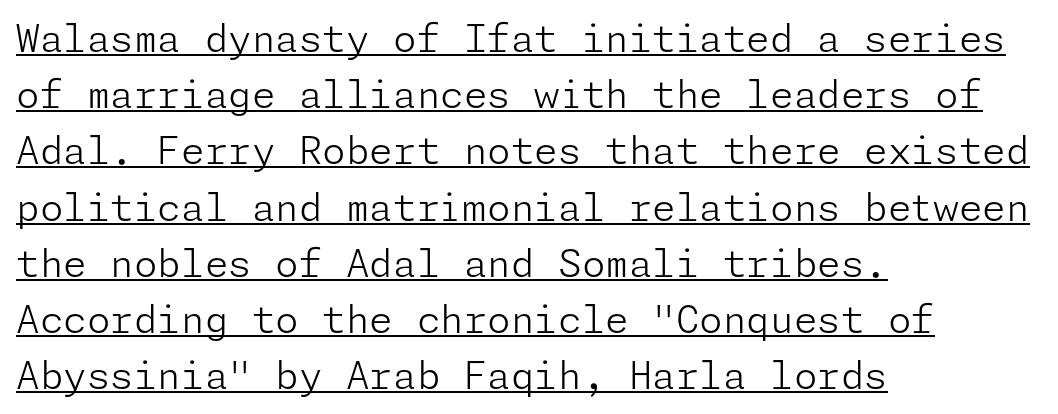
The image shows 38 px light sans-serif type, upright; set left-aligned, normal line spacing (1.48x), normal letter spacing, underlined; low stroke contrast and a medium x-height.
